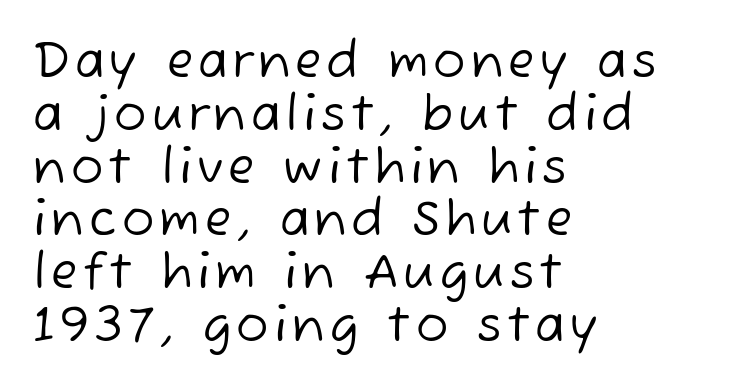
Q: Is the text bold? A: No.
Q: Is the typeface a serif or a sans-serif typeface? A: Sans-serif.
Q: Is the text underlined? A: No.
Q: How is the paragraph aligned? A: Left-aligned.
Q: Is the spacing between lines tight, normal or loose? A: Tight.
Q: Width (condensed, normal, or wide)? A: Normal.
Q: Stroke contrast? A: Low.
Q: x-height? A: Medium.
Q: Monospaced? A: No.
